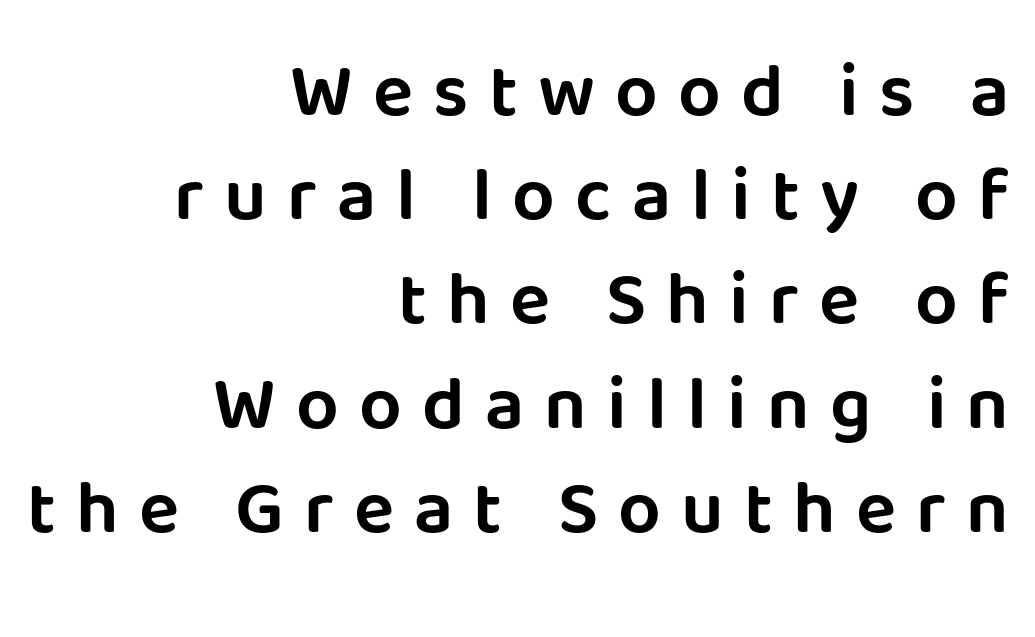
{"serif": "no", "italic": "no", "width": "normal", "stroke_contrast": "low", "x_height": "large", "monospaced": "no", "underline": "no", "align": "right", "line_spacing": "normal", "line_spacing_ratio": 1.39, "letter_spacing": "wide", "letter_spacing_em": 0.27, "glyph_px": 75}
